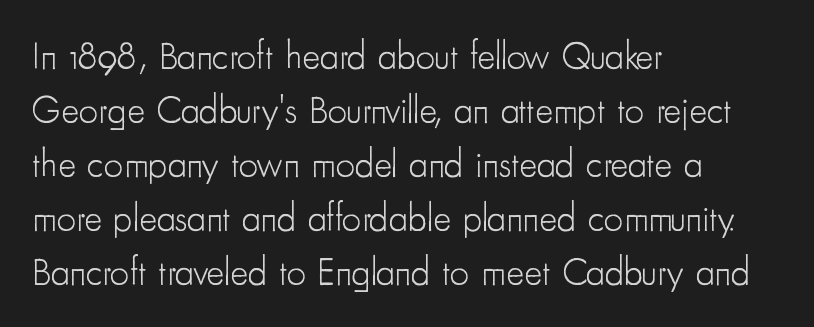
Q: Is the text bold? A: No.
Q: Is the text italic (slanted)? A: No, it is upright.
Q: Is the typeface a serif or a sans-serif typeface? A: Sans-serif.
Q: Is the text underlined? A: No.
Q: How is the paragraph aligned? A: Left-aligned.
Q: Is the spacing between letters normal or unusually wide? A: Normal.
Q: Is the spacing between lines tight, normal or loose? A: Normal.
Q: Width (condensed, normal, or wide)? A: Condensed.
Q: Stroke contrast? A: Low.
Q: x-height? A: Small.
Q: Monospaced? A: No.
